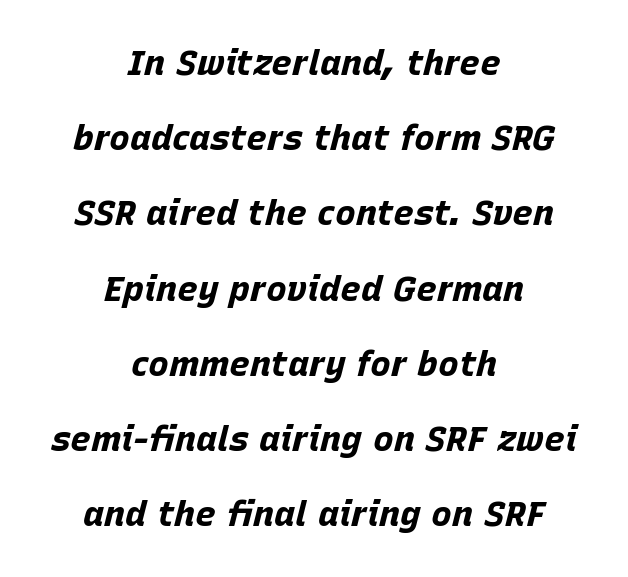
The vertical gap from one line to the next is large. The rendering uses a bold face; every stroke is thick and dark. Each letter keeps its own natural width here, so spacing adapts to shape. Unmarked baselines from the first word to the last.
